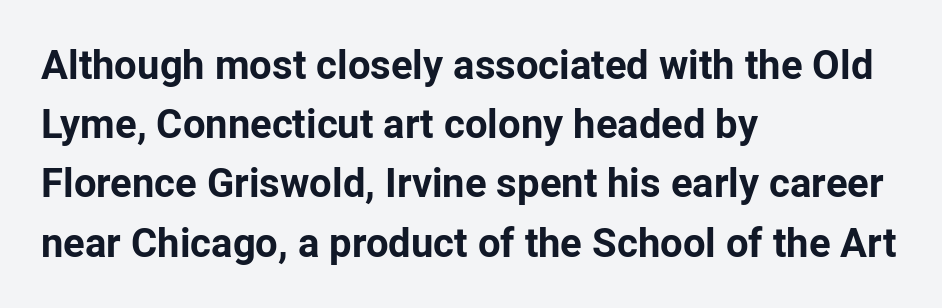
Q: Is the text bold? A: Yes.
Q: Is the text italic (slanted)? A: No, it is upright.
Q: Is the typeface a serif or a sans-serif typeface? A: Sans-serif.
Q: Is the text underlined? A: No.
Q: How is the paragraph aligned? A: Left-aligned.
Q: Is the spacing between letters normal or unusually wide? A: Normal.
Q: Is the spacing between lines tight, normal or loose? A: Normal.
Q: Width (condensed, normal, or wide)? A: Normal.
Q: Stroke contrast? A: Low.
Q: x-height? A: Medium.
Q: Monospaced? A: No.
